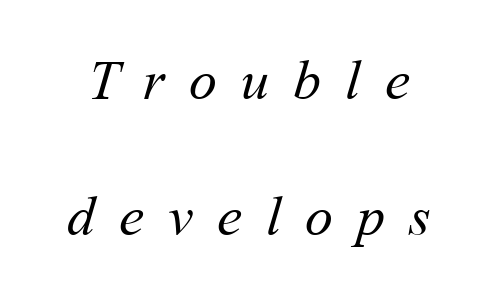
Q: Is the text bold? A: No.
Q: Is the text underlined? A: No.
Q: Is the spacing between letters normal or unusually wide? A: Unusually wide.
Q: Is the spacing between lines tight, normal or loose? A: Loose.
Q: Width (condensed, normal, or wide)? A: Normal.
Q: Stroke contrast? A: Medium.
Q: x-height? A: Medium.
Q: Monospaced? A: No.
